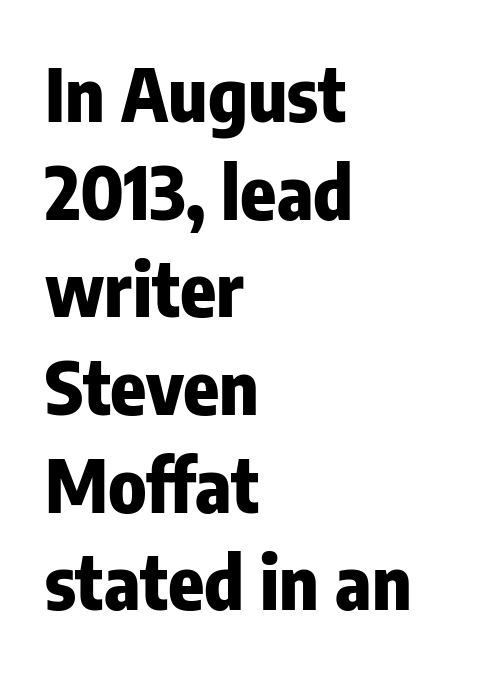
{"serif": "no", "italic": "no", "bold": "yes", "weight": "heavy", "width": "condensed", "stroke_contrast": "low", "x_height": "medium", "monospaced": "no", "underline": "no", "align": "left", "line_spacing": "normal", "line_spacing_ratio": 1.32, "letter_spacing": "normal", "letter_spacing_em": 0.0, "glyph_px": 74}
